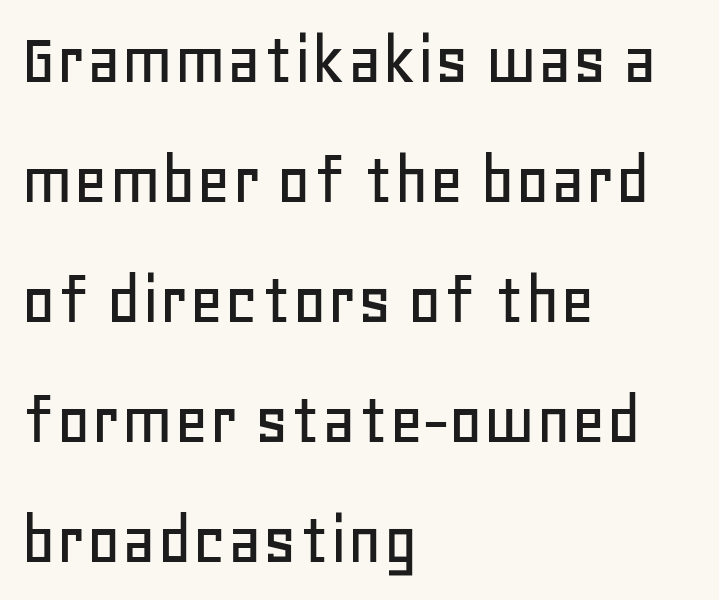
The image shows 75 px sans-serif type, upright; set left-aligned, normal line spacing (1.6x), normal letter spacing, not underlined; low stroke contrast and a large x-height.
